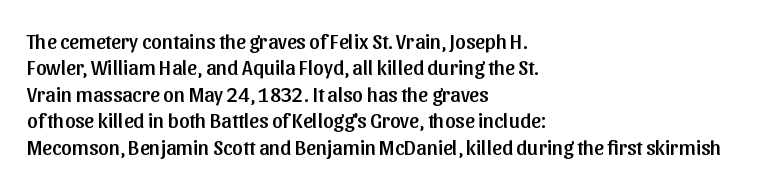
{"italic": "no", "underline": "no", "align": "left", "line_spacing": "normal", "line_spacing_ratio": 1.26, "letter_spacing": "normal", "letter_spacing_em": 0.0, "glyph_px": 21}
